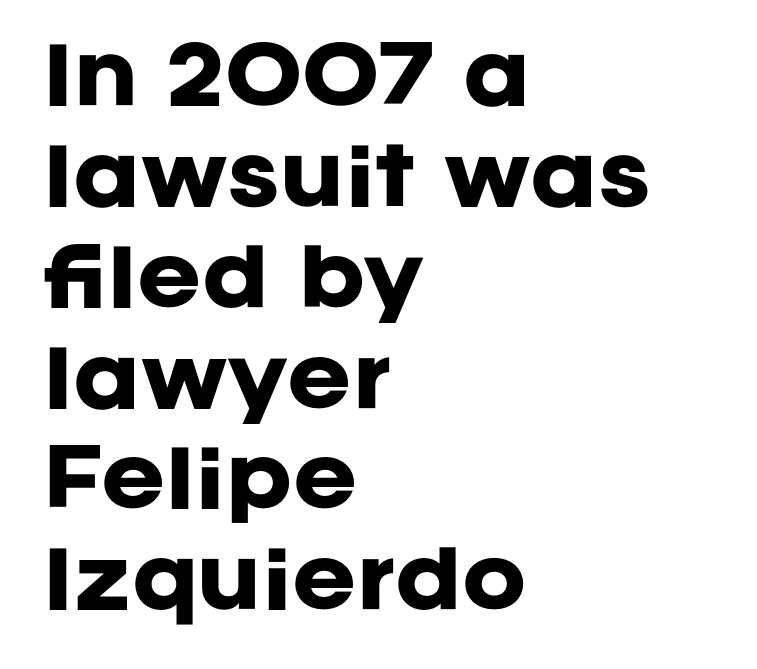
{"serif": "no", "italic": "no", "bold": "yes", "weight": "heavy", "width": "normal", "stroke_contrast": "low", "x_height": "large", "monospaced": "no", "underline": "no", "align": "left", "line_spacing": "normal", "line_spacing_ratio": 1.31, "letter_spacing": "normal", "letter_spacing_em": 0.0, "glyph_px": 77}
